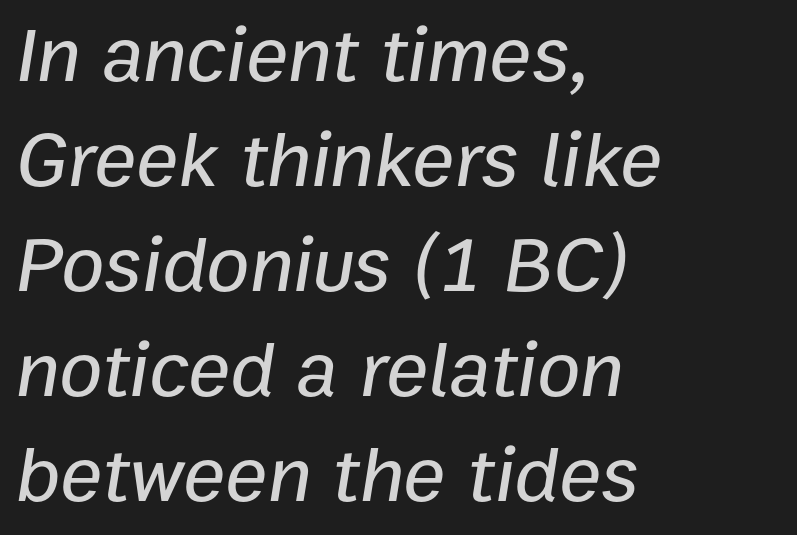
Teacher's note: observe the even left margin — that is flush-left alignment. Descenders are the only things crossing below the line. You can tell it's italic because the verticals aren't actually vertical. Reading down the column, the eye jumps a familiar distance to each next line. Default kerning and tracking; the words read as compact shapes. Looks like regular typesetting: each glyph gets only the width it needs.
